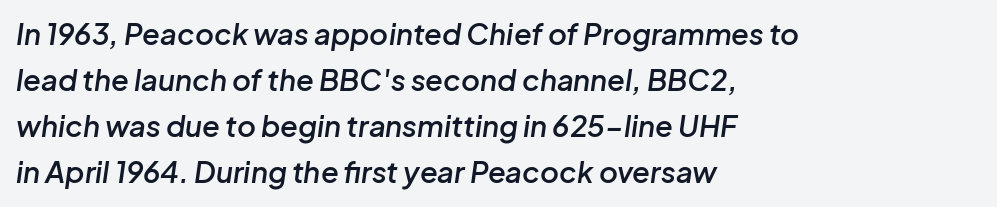
{"italic": "yes", "lean": "right", "slant_degrees": 8, "bold": "semi", "weight": "semibold", "width": "normal", "stroke_contrast": "low", "x_height": "medium", "monospaced": "no", "underline": "no", "align": "left", "line_spacing": "normal", "line_spacing_ratio": 1.59, "letter_spacing": "normal", "letter_spacing_em": 0.0, "glyph_px": 29}
